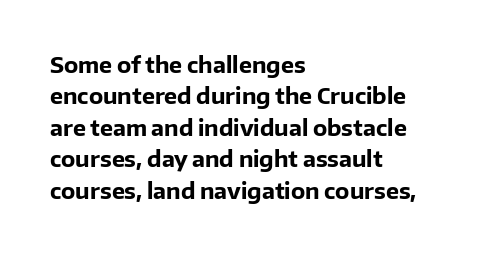
{"italic": "no", "bold": "yes", "underline": "no", "align": "left", "line_spacing": "normal", "line_spacing_ratio": 1.43, "letter_spacing": "normal", "letter_spacing_em": 0.0, "glyph_px": 22}
